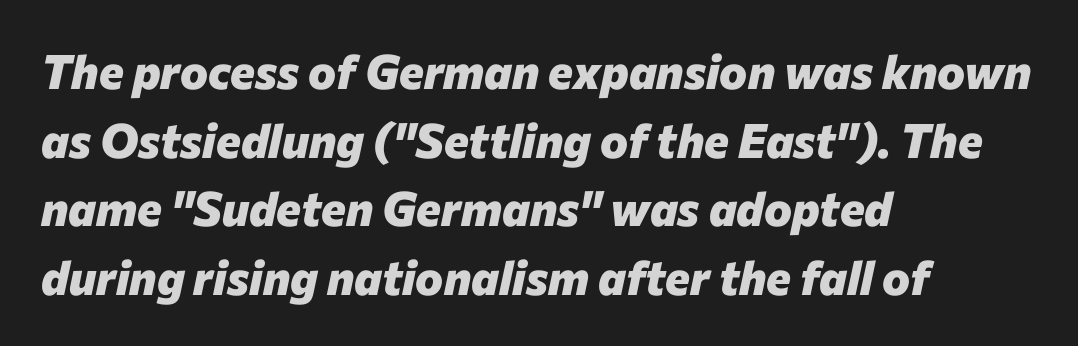
The image shows 47 px heavy type, italic (leaning right); set left-aligned, normal line spacing (1.46x), normal letter spacing, not underlined; low stroke contrast and a medium x-height.
